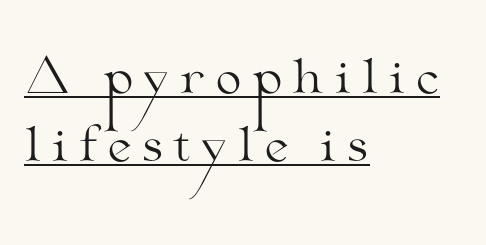
{"serif": "yes", "italic": "no", "bold": "no", "weight": "light", "width": "wide", "stroke_contrast": "medium", "x_height": "small", "monospaced": "no", "underline": "yes", "align": "left", "line_spacing": "normal", "line_spacing_ratio": 1.45, "glyph_px": 47}
